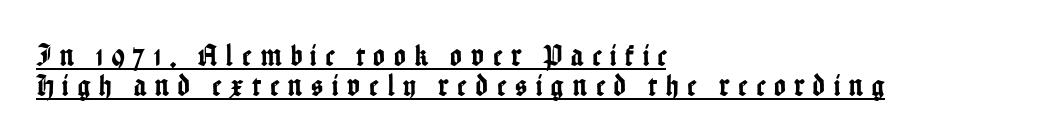
{"serif": "no", "italic": "no", "width": "condensed", "stroke_contrast": "low", "x_height": "medium", "monospaced": "no", "underline": "yes", "align": "left", "line_spacing": "tight", "line_spacing_ratio": 0.96, "letter_spacing": "wide", "letter_spacing_em": 0.29, "glyph_px": 31}
